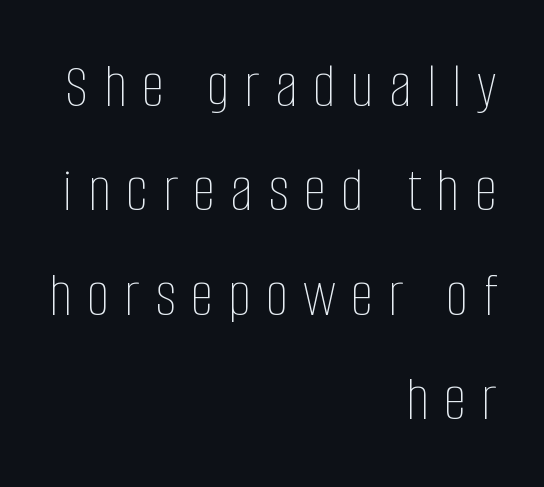
The image shows 64 px thin, condensed type, upright; set right-aligned, normal line spacing (1.63x), unusually wide letter spacing (+0.24 em), not underlined; low stroke contrast and a large x-height.
